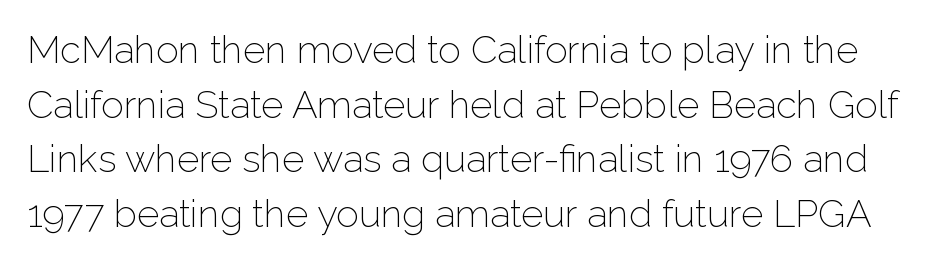
{"serif": "no", "italic": "no", "bold": "no", "weight": "light", "width": "normal", "stroke_contrast": "low", "x_height": "medium", "monospaced": "no", "underline": "no", "line_spacing": "normal", "line_spacing_ratio": 1.44, "letter_spacing": "normal", "letter_spacing_em": 0.0, "glyph_px": 38}
